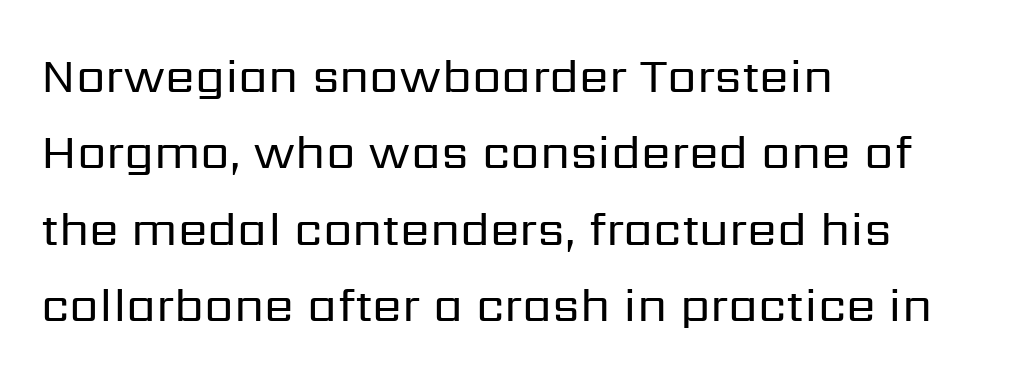
The image shows 48 px regular-weight sans-serif type, upright; set left-aligned, normal line spacing (1.59x), normal letter spacing, not underlined; low stroke contrast and a medium x-height.
